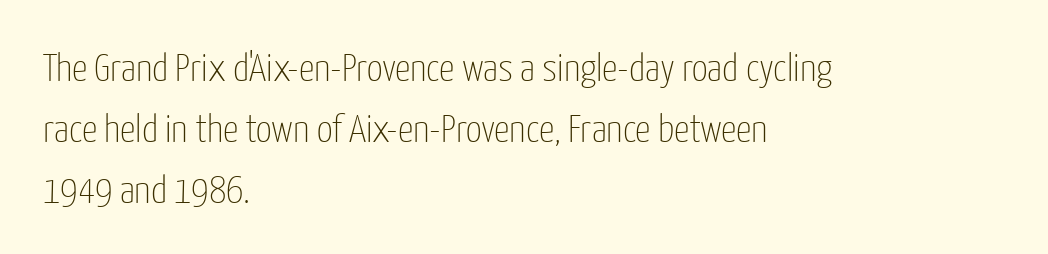
The image shows 39 px thin, condensed sans-serif type, upright; set left-aligned, normal line spacing (1.56x), normal letter spacing, not underlined; low stroke contrast and a medium x-height.
